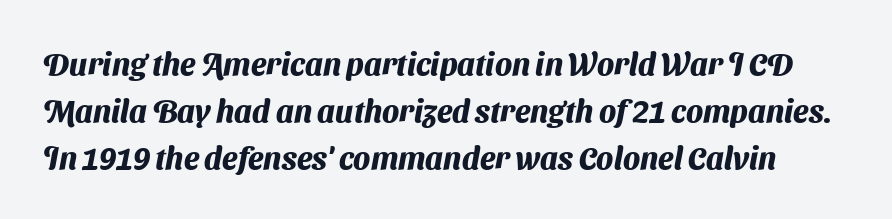
{"serif": "no", "bold": "yes", "weight": "heavy", "width": "normal", "stroke_contrast": "medium", "x_height": "medium", "monospaced": "no", "underline": "no", "line_spacing": "normal", "line_spacing_ratio": 1.52, "letter_spacing": "normal", "letter_spacing_em": 0.0, "glyph_px": 31}
